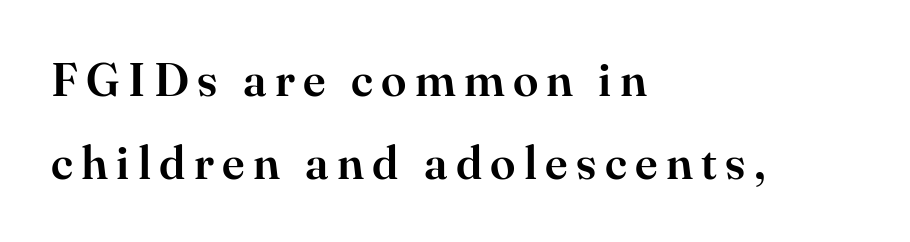
The image shows 46 px serif type, upright; set left-aligned, line spacing 1.8x, not underlined; high stroke contrast and a small x-height.
